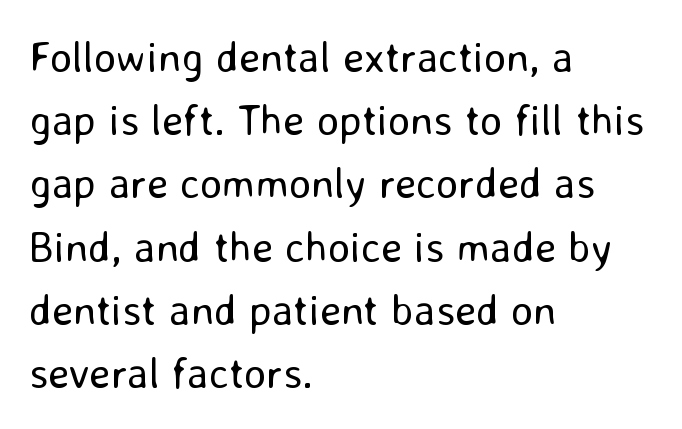
{"serif": "no", "italic": "no", "bold": "no", "weight": "regular", "width": "normal", "stroke_contrast": "low", "x_height": "medium", "monospaced": "no", "underline": "no", "align": "left", "line_spacing": "normal", "line_spacing_ratio": 1.47, "letter_spacing": "normal", "letter_spacing_em": 0.0, "glyph_px": 43}
